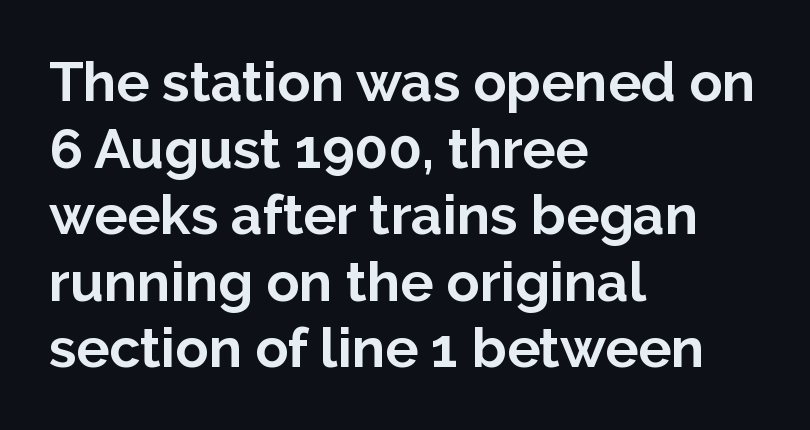
Q: Is the text bold? A: Yes.
Q: Is the text italic (slanted)? A: No, it is upright.
Q: Is the typeface a serif or a sans-serif typeface? A: Sans-serif.
Q: Is the text underlined? A: No.
Q: How is the paragraph aligned? A: Left-aligned.
Q: Is the spacing between letters normal or unusually wide? A: Normal.
Q: Width (condensed, normal, or wide)? A: Normal.
Q: Stroke contrast? A: Low.
Q: x-height? A: Medium.
Q: Monospaced? A: No.
